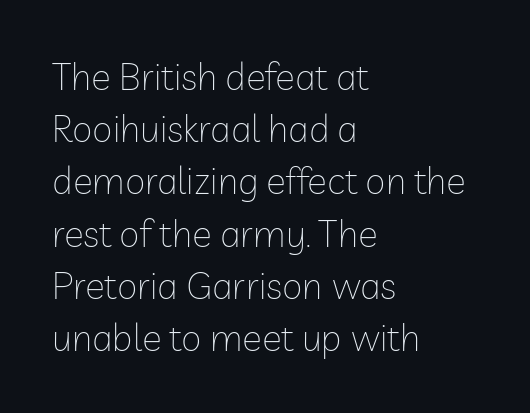
The image shows 37 px thin sans-serif type, upright; set left-aligned, normal line spacing (1.41x), normal letter spacing, not underlined; low stroke contrast and a medium x-height.
